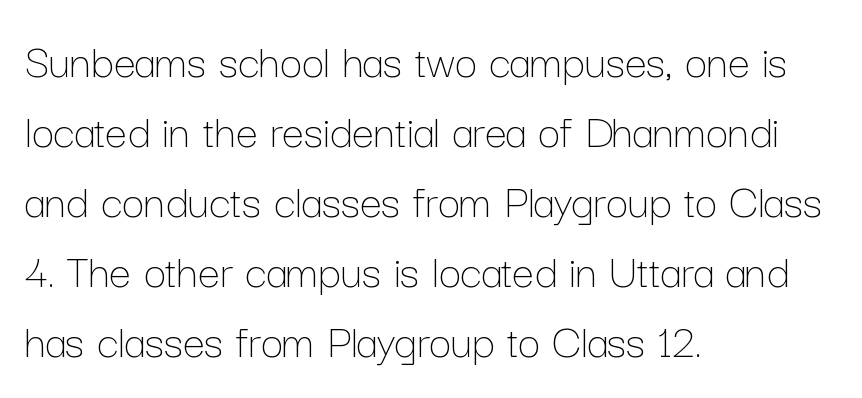
Q: Is the text bold? A: No.
Q: Is the text italic (slanted)? A: No, it is upright.
Q: Is the text underlined? A: No.
Q: How is the paragraph aligned? A: Left-aligned.
Q: Is the spacing between letters normal or unusually wide? A: Normal.
Q: Is the spacing between lines tight, normal or loose? A: Normal.
Q: Width (condensed, normal, or wide)? A: Normal.
Q: Stroke contrast? A: Low.
Q: x-height? A: Medium.
Q: Monospaced? A: No.
